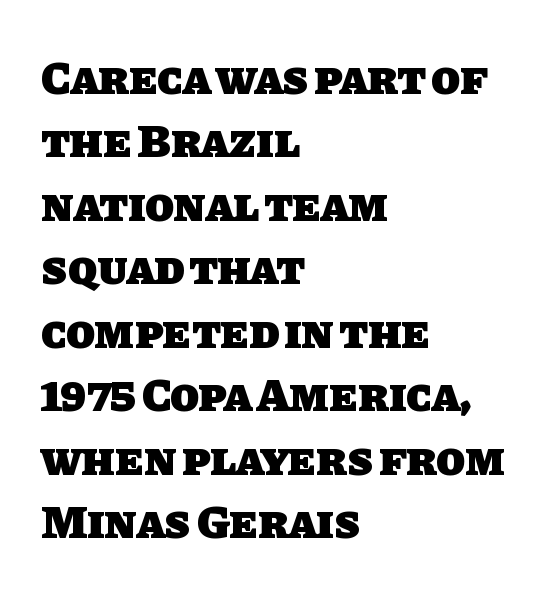
The passage shown stacks its lines at a standard gap. Font category for this specimen: sans-serif. The letters advance in unequal steps, a hallmark of proportional type. Heavy-handed strokes throughout: this text is bold. This rendering leaves character spacing at its baseline value.
